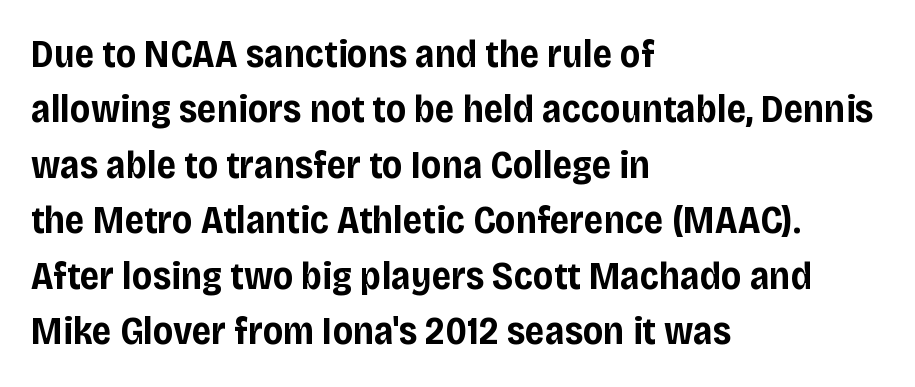
Q: Is the text bold? A: Yes.
Q: Is the text italic (slanted)? A: No, it is upright.
Q: Is the typeface a serif or a sans-serif typeface? A: Sans-serif.
Q: Is the text underlined? A: No.
Q: How is the paragraph aligned? A: Left-aligned.
Q: Is the spacing between letters normal or unusually wide? A: Normal.
Q: Is the spacing between lines tight, normal or loose? A: Normal.
Q: Width (condensed, normal, or wide)? A: Normal.
Q: Stroke contrast? A: Low.
Q: x-height? A: Large.
Q: Monospaced? A: No.
